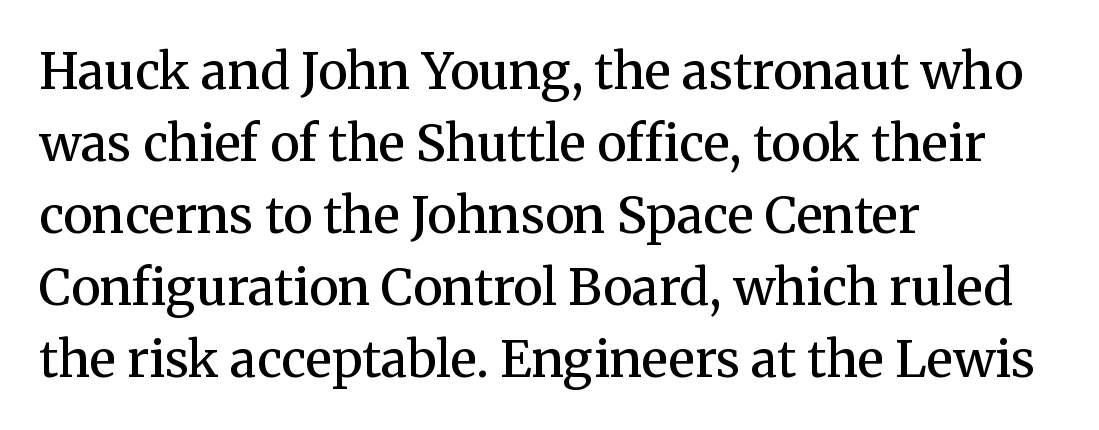
The image shows 50 px semibold serif type, upright; set left-aligned, normal line spacing (1.44x), normal letter spacing, not underlined; medium stroke contrast and a medium x-height.
